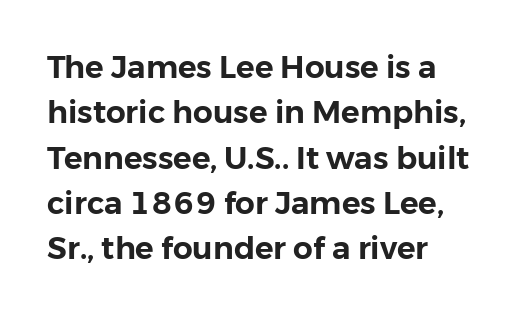
The image shows 31 px sans-serif type, upright; set left-aligned, normal line spacing (1.46x), normal letter spacing, not underlined; low stroke contrast and a medium x-height.
